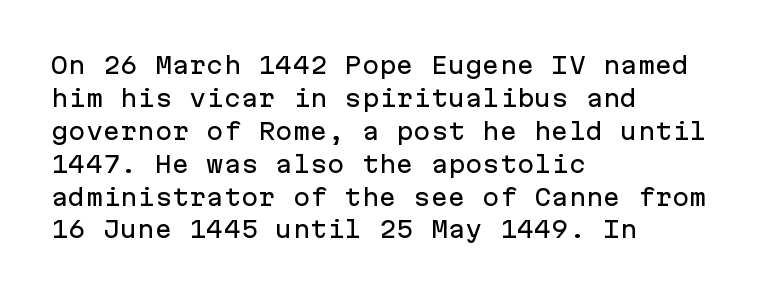
{"italic": "no", "underline": "no", "align": "left", "line_spacing": "normal", "line_spacing_ratio": 1.43, "letter_spacing": "normal", "letter_spacing_em": 0.0, "glyph_px": 23}
